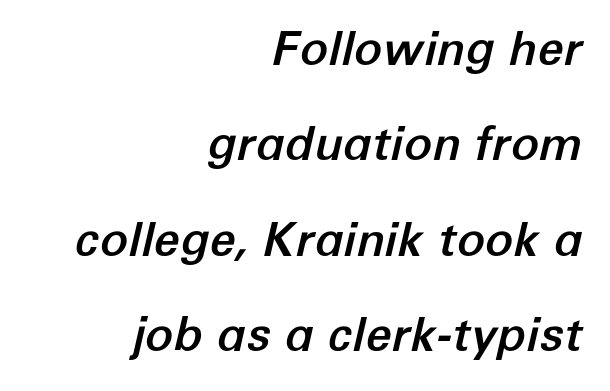
The lettering tilts uniformly, giving the passage an italic look. Line ends are locked; line starts wander. Rows of type keep a wide berth in the vertical direction. Quick note: underline off. Do the characters align in a grid? No, the font is proportional. Inter-character spacing is left at the font's built-in metrics.
